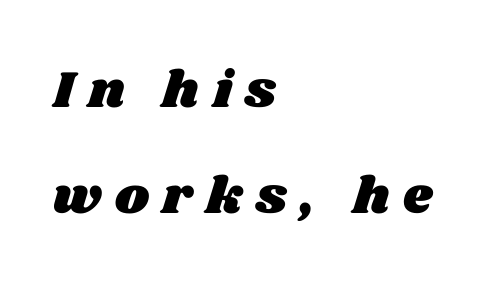
Between one letter and the next there's a generous, obvious gap. Type without underlining. This sample is left-justified, so line endings fall wherever the words run out. Regarding leading, the lines here are spaced well apart. These lines are rendered in a variable-pitch font.
